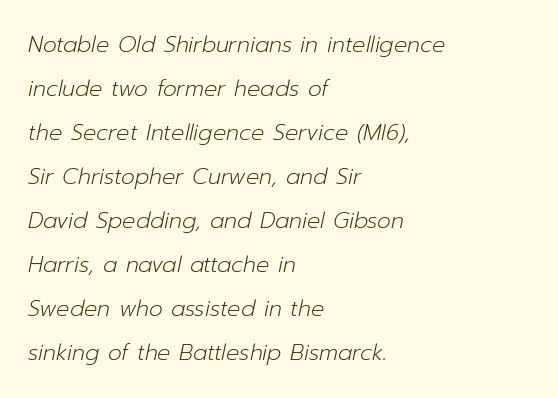
{"italic": "yes", "lean": "right", "slant_degrees": 12, "bold": "no", "underline": "no", "align": "left", "line_spacing": "loose", "line_spacing_ratio": 2.0, "letter_spacing": "normal", "letter_spacing_em": 0.0, "glyph_px": 22}
